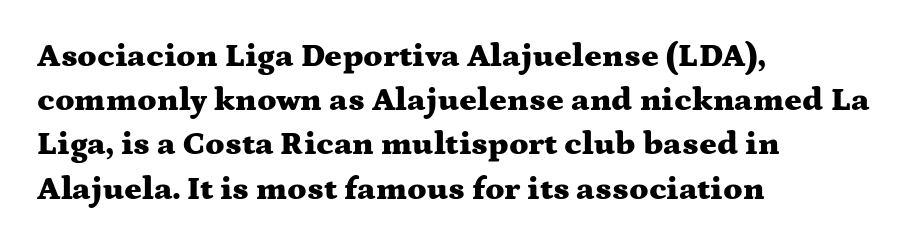
The image shows 33 px heavy, wide serif type, upright; set left-aligned, normal line spacing (1.34x), normal letter spacing, not underlined; medium stroke contrast and a medium x-height.
